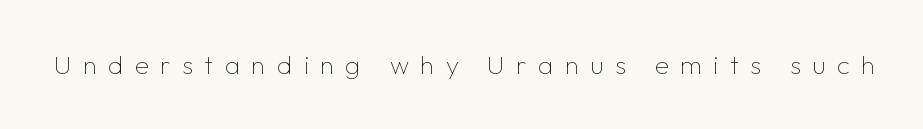
Q: Is the text bold? A: No.
Q: Is the text italic (slanted)? A: No, it is upright.
Q: Is the text underlined? A: No.
Q: Is the spacing between letters normal or unusually wide? A: Unusually wide.
